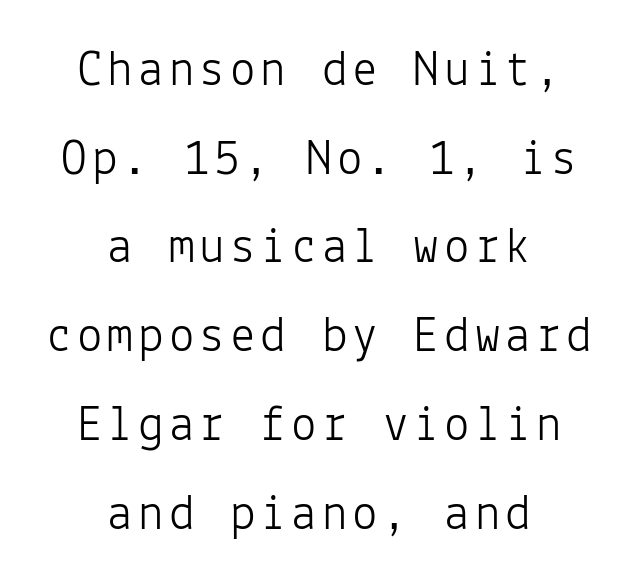
{"serif": "no", "italic": "no", "bold": "no", "weight": "light", "width": "normal", "stroke_contrast": "low", "x_height": "medium", "monospaced": "yes", "underline": "no", "align": "center", "line_spacing_ratio": 1.74, "glyph_px": 51}
